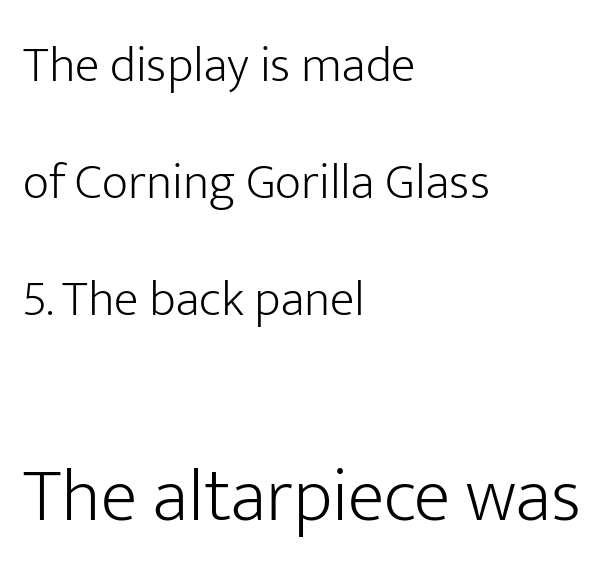
{"serif": "no", "italic": "no", "bold": "no", "weight": "light", "width": "normal", "stroke_contrast": "low", "x_height": "medium", "monospaced": "no", "underline": "no", "align": "left", "line_spacing": "loose", "line_spacing_ratio": 2.29, "letter_spacing": "normal", "letter_spacing_em": 0.0, "larger_block": "second", "size_ratio": 1.49, "glyph_px": 76}
